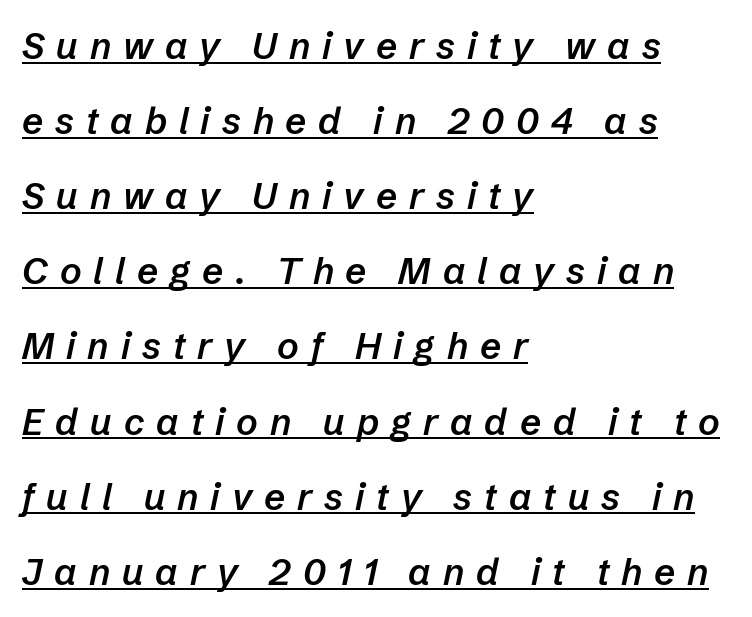
Q: Is the text bold? A: Semi-bold.
Q: Is the text italic (slanted)? A: Yes, it leans right by about 12 degrees.
Q: Is the text underlined? A: Yes.
Q: How is the paragraph aligned? A: Left-aligned.
Q: Is the spacing between letters normal or unusually wide? A: Unusually wide.
Q: Is the spacing between lines tight, normal or loose? A: Loose.
Q: Width (condensed, normal, or wide)? A: Normal.
Q: Stroke contrast? A: Low.
Q: x-height? A: Medium.
Q: Monospaced? A: No.
